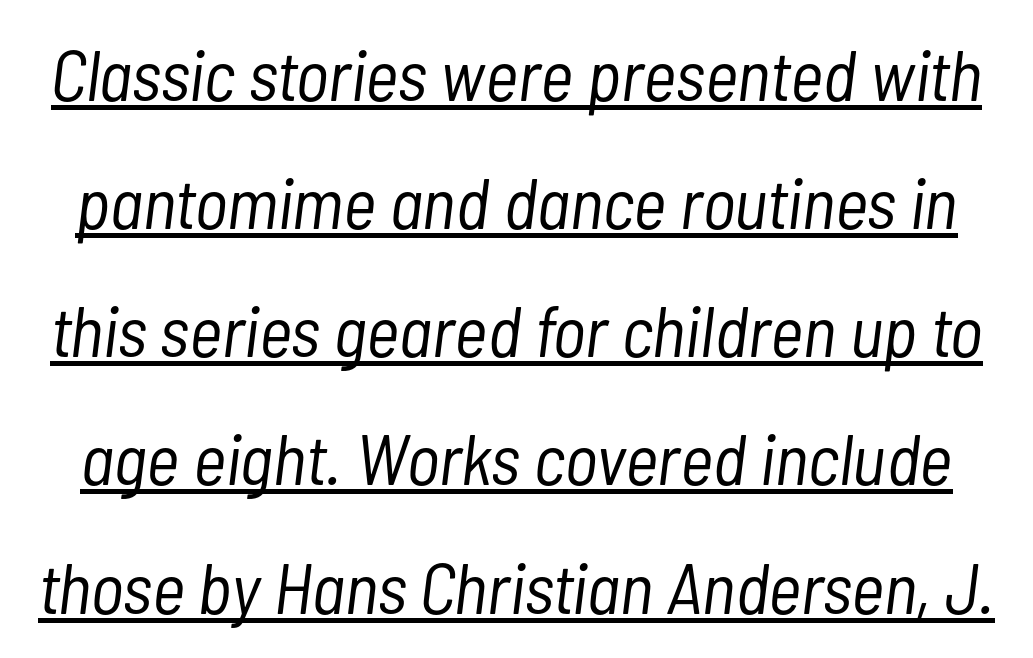
Q: Is the text bold? A: No.
Q: Is the text italic (slanted)? A: Yes, it leans right by about 7 degrees.
Q: Is the text underlined? A: Yes.
Q: Is the spacing between letters normal or unusually wide? A: Normal.
Q: Width (condensed, normal, or wide)? A: Condensed.
Q: Stroke contrast? A: Low.
Q: x-height? A: Medium.
Q: Monospaced? A: No.
